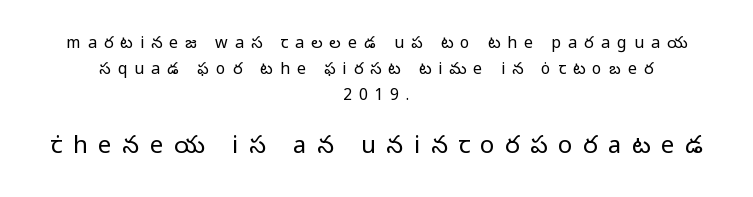
Bold? No — there's no thickening of the strokes. The passage shown begins with its smaller block and ends with its larger one. Is there any slant? The stems are plumb. Honestly, the row spacing looks completely unremarkable. Honestly, the letter spacing is so wide it's the main thing you notice.
